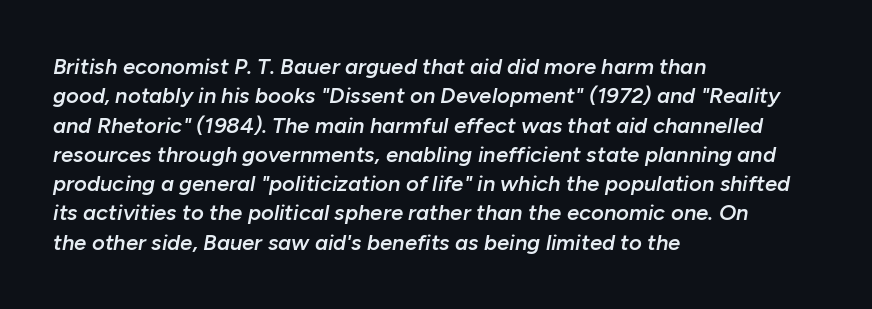
{"italic": "yes", "lean": "right", "slant_degrees": 10, "bold": "semi", "underline": "no", "align": "left", "line_spacing": "normal", "line_spacing_ratio": 1.33, "letter_spacing": "normal", "letter_spacing_em": 0.0, "glyph_px": 22}
